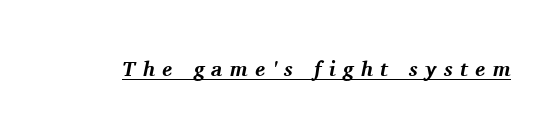
The image shows 21 px bold type, italic (leaning right); set unusually wide letter spacing (+0.36 em), underlined.
